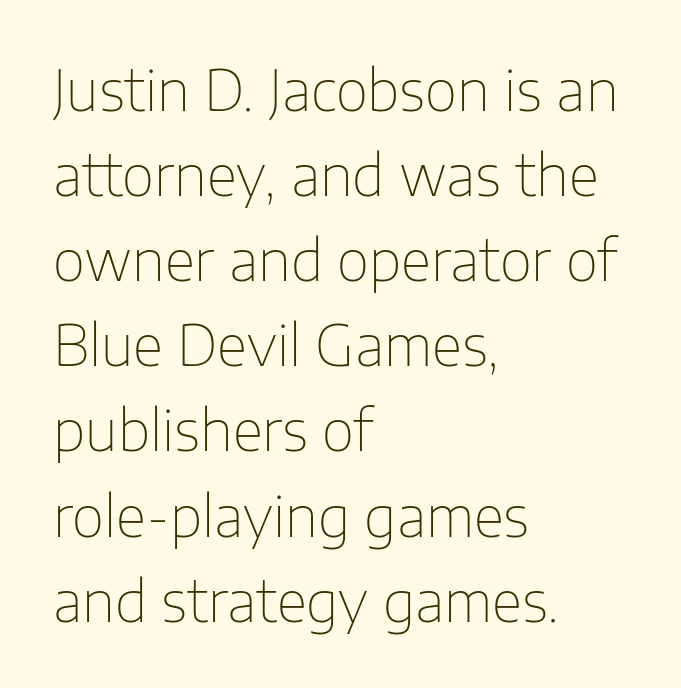
The image shows 56 px thin sans-serif type, upright; set left-aligned, normal line spacing (1.52x), normal letter spacing, not underlined; low stroke contrast and a medium x-height.
